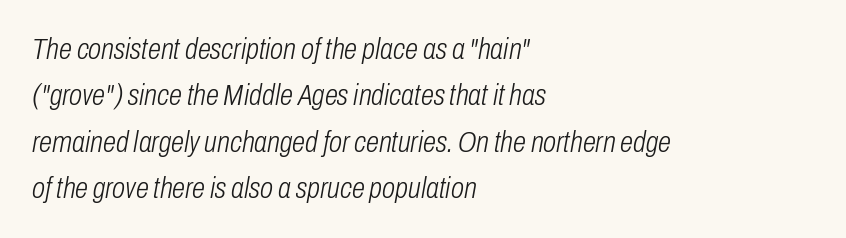
The rendering keeps characters at their native spacing. Here the designer chose a conventional face with non-uniform glyph widths. Looking at the ascenders, they clearly lean. A normal amount of white space separates one row of letters from the next.
